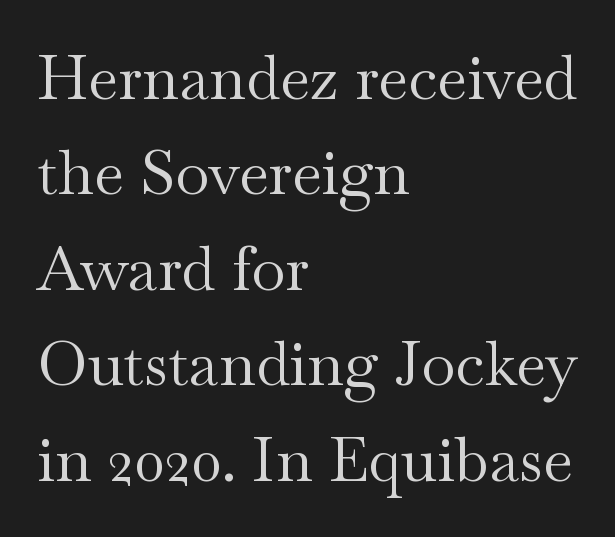
Italic? Not at all — the glyphs are vertical. Spacing verdict: proportional, widths tailored to each character. Underlining? Definitely not there. These glyphs show unthickened strokes, regular width or finer. Default kerning and tracking; the words read as compact shapes.
